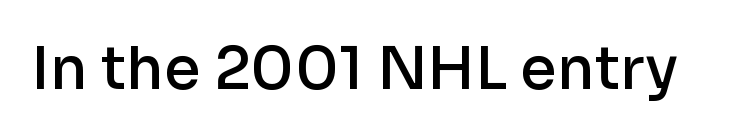
Just letters on the line, the space beneath them empty. The characters display no serif detailing; their extremities are plain. Notice how the stems are strictly vertical — no italics here. Its strokes are somewhat broadened, the hallmark of semibold type.
